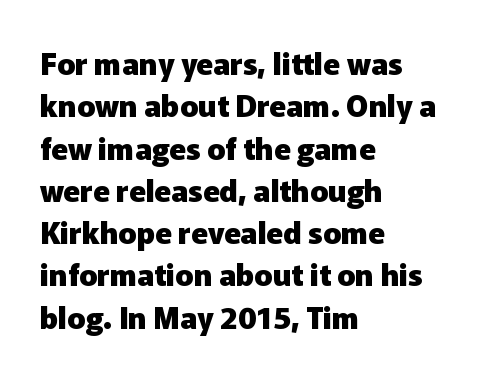
The image shows 30 px heavy sans-serif type, upright; set left-aligned, normal line spacing (1.41x), normal letter spacing, not underlined; low stroke contrast and a medium x-height.
